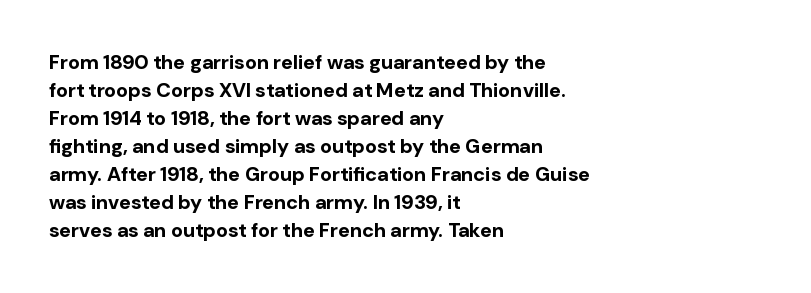
Its strokes are broad and dark, the hallmark of bold type. Plain, unruled lines of type. The paragraph shown leans on its left margin. Reading down the column, the eye jumps a familiar distance to each next line. Vertical strokes here are truly vertical.
